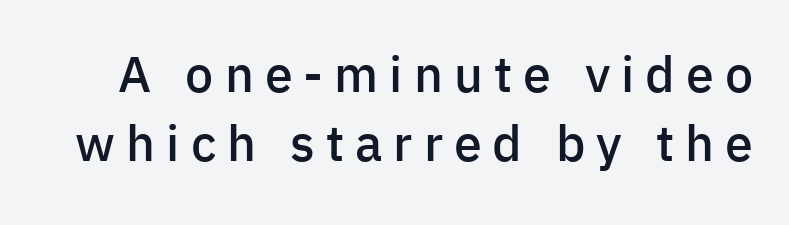
{"serif": "no", "italic": "no", "bold": "semi", "weight": "semibold", "width": "normal", "stroke_contrast": "low", "x_height": "medium", "monospaced": "no", "underline": "no", "line_spacing": "normal", "line_spacing_ratio": 1.39, "letter_spacing": "wide", "letter_spacing_em": 0.22, "glyph_px": 50}
